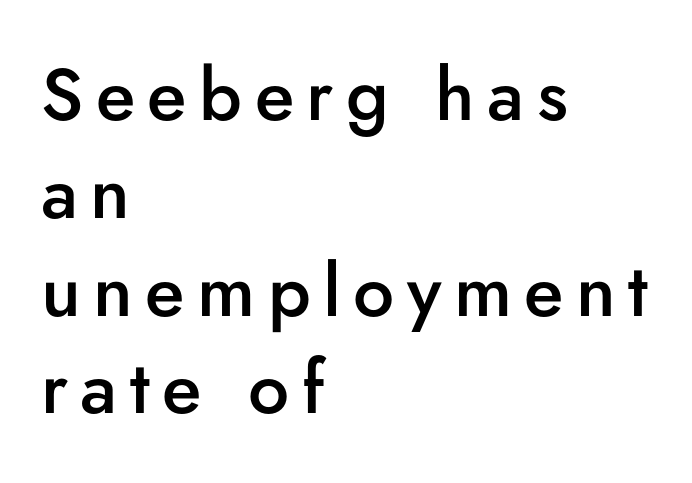
{"serif": "no", "italic": "no", "bold": "semi", "weight": "semibold", "width": "normal", "stroke_contrast": "low", "x_height": "small", "monospaced": "no", "underline": "no", "align": "left", "line_spacing": "normal", "line_spacing_ratio": 1.34, "glyph_px": 73}
